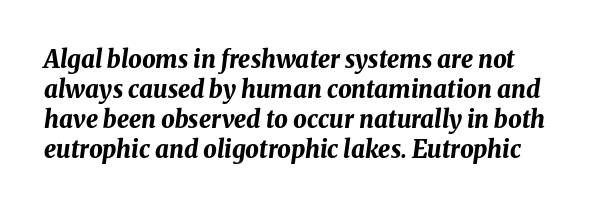
Q: Is the text bold? A: Yes.
Q: Is the text italic (slanted)? A: Yes, it leans right by about 8 degrees.
Q: Is the text underlined? A: No.
Q: Is the spacing between letters normal or unusually wide? A: Normal.
Q: Is the spacing between lines tight, normal or loose? A: Normal.
